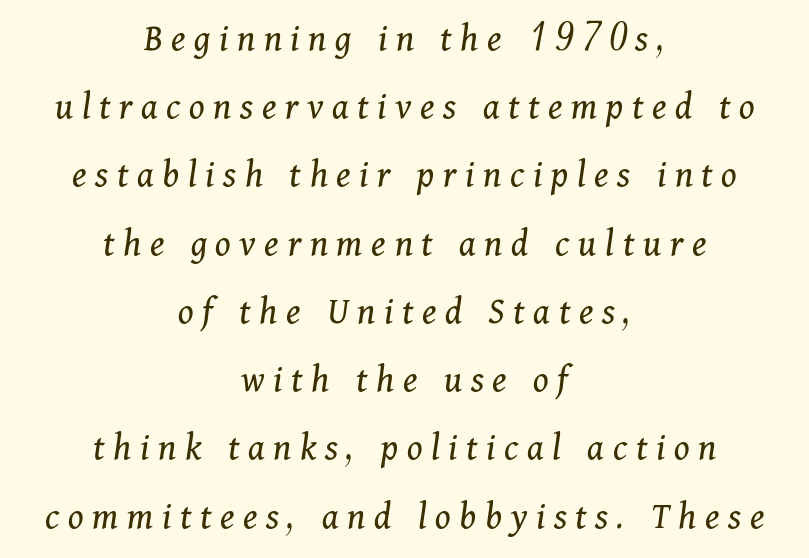
{"serif": "yes", "italic": "yes", "lean": "right", "slant_degrees": 11, "bold": "no", "weight": "regular", "width": "normal", "stroke_contrast": "medium", "x_height": "medium", "monospaced": "no", "underline": "no", "align": "center", "line_spacing_ratio": 1.75, "letter_spacing": "wide", "letter_spacing_em": 0.22, "glyph_px": 39}
